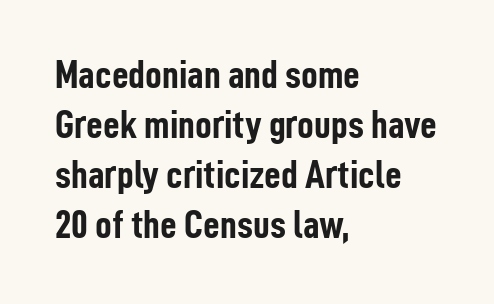
The words here are not underlined. Is the letter spacing exaggerated? No — it looks like the ordinary default. Is there any slant? The stems are plumb. The font is running at its bold setting. Short and long lines alike share a common starting point at left. Spacing verdict: proportional, widths tailored to each character.
